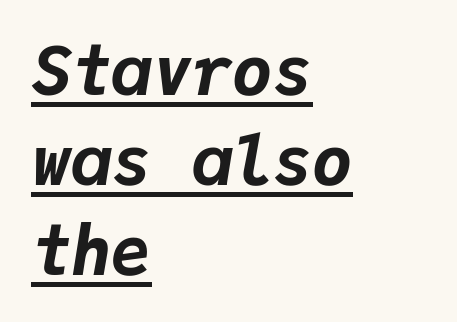
{"italic": "yes", "lean": "right", "slant_degrees": 9, "bold": "yes", "weight": "bold", "width": "normal", "stroke_contrast": "low", "x_height": "medium", "monospaced": "yes", "underline": "yes", "align": "left", "line_spacing": "normal", "line_spacing_ratio": 1.34, "letter_spacing": "normal", "letter_spacing_em": 0.0, "glyph_px": 67}
